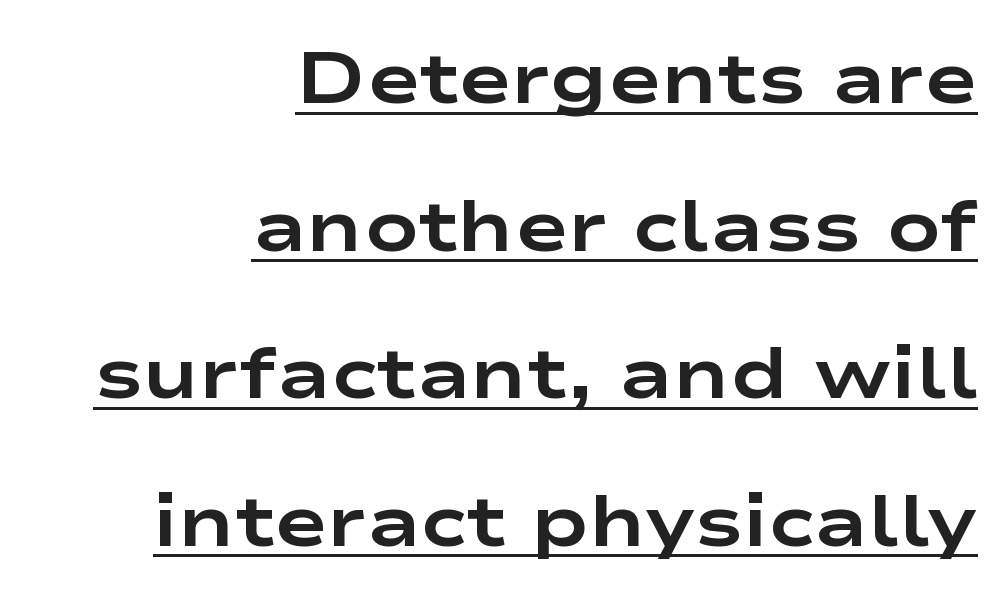
The image shows 72 px bold, wide sans-serif type, upright; set right-aligned, loose line spacing (2.05x), normal letter spacing, underlined; low stroke contrast and a medium x-height.
